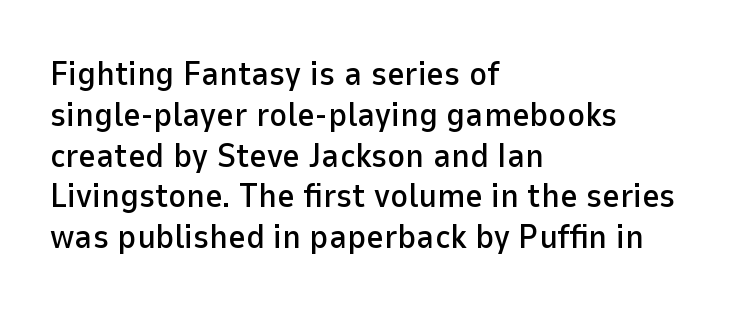
The image shows 34 px sans-serif type, upright; set left-aligned, line spacing 1.2x, normal letter spacing, not underlined; low stroke contrast and a medium x-height.
